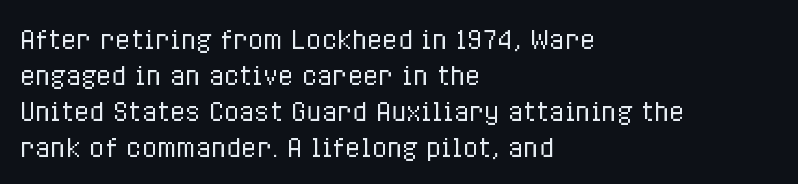
Q: Is the text bold? A: No.
Q: Is the text italic (slanted)? A: No, it is upright.
Q: Is the text underlined? A: No.
Q: How is the paragraph aligned? A: Left-aligned.
Q: Is the spacing between letters normal or unusually wide? A: Normal.
Q: Is the spacing between lines tight, normal or loose? A: Normal.
